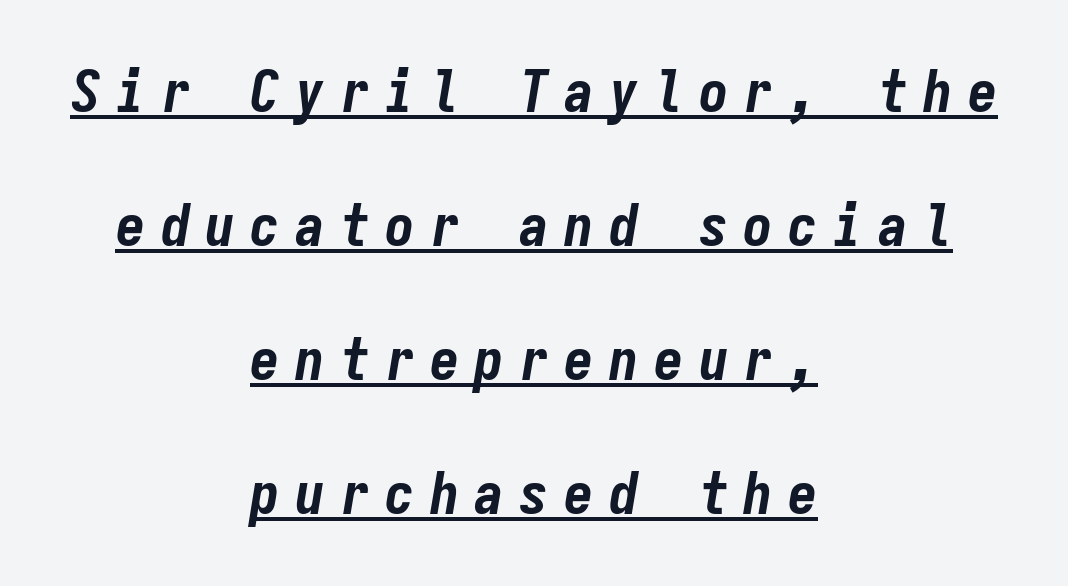
Each line is balanced around a shared central axis. Vertical spacing — loose. Bold? Absolutely — the strokes are thick and heavy. Here the glyphs are tracked loosely, breaking word shapes into spaced letters. This sample uses an oblique cut, with every glyph tilted off the vertical. The specimen includes a rule beneath the text block's lines.
